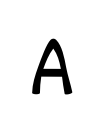
{"serif": "no", "italic": "no", "width": "normal", "stroke_contrast": "low", "x_height": "medium", "monospaced": "no", "underline": "no", "letter_spacing": "wide", "letter_spacing_em": 0.26, "glyph_px": 63}
